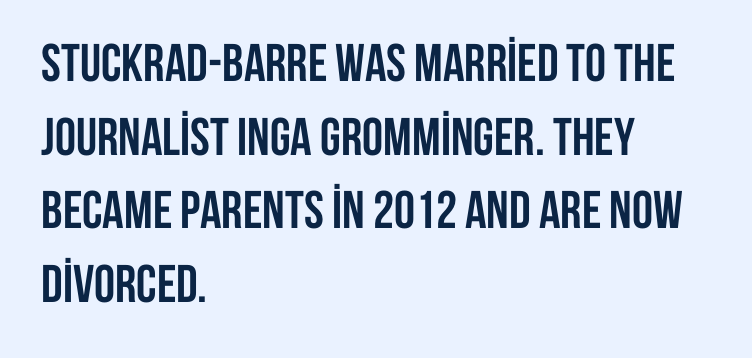
{"serif": "no", "italic": "no", "bold": "yes", "weight": "semibold", "width": "condensed", "stroke_contrast": "low", "x_height": "large", "monospaced": "no", "underline": "no", "align": "left", "line_spacing": "normal", "line_spacing_ratio": 1.39, "letter_spacing": "normal", "letter_spacing_em": 0.0, "glyph_px": 53}
